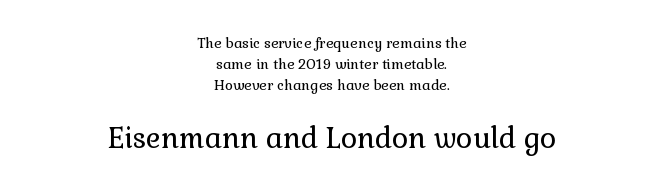
{"serif": "yes", "italic": "no", "bold": "no", "weight": "regular", "width": "normal", "stroke_contrast": "low", "x_height": "medium", "monospaced": "no", "underline": "no", "align": "center", "line_spacing": "normal", "line_spacing_ratio": 1.51, "letter_spacing": "normal", "letter_spacing_em": 0.0, "larger_block": "second", "size_ratio": 2.0, "glyph_px": 28}
